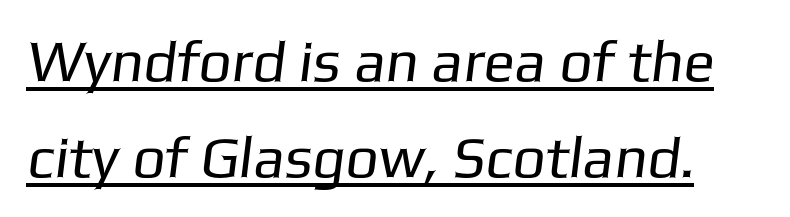
{"serif": "no", "bold": "no", "weight": "regular", "width": "normal", "stroke_contrast": "low", "x_height": "medium", "monospaced": "no", "underline": "yes", "line_spacing": "normal", "line_spacing_ratio": 1.66, "letter_spacing": "normal", "letter_spacing_em": 0.0, "glyph_px": 58}
